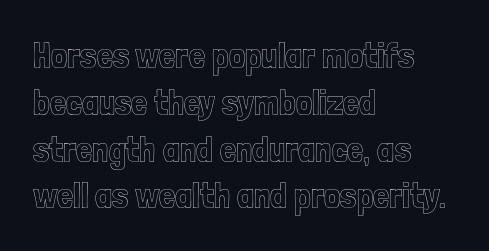
{"italic": "no", "width": "condensed", "x_height": "medium", "monospaced": "no", "underline": "no", "align": "left", "line_spacing": "normal", "line_spacing_ratio": 1.3, "letter_spacing": "normal", "letter_spacing_em": 0.0, "glyph_px": 36}
